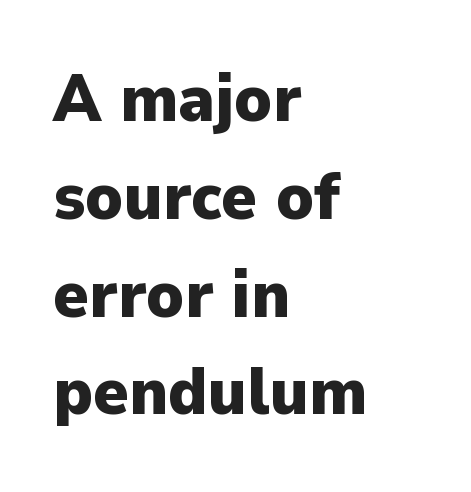
The text block is weighted toward the left margin, trailing off unevenly rightward. The designer left line spacing at the default. Lines of text with bare space underneath. The letters carry no serifs — their stems end cleanly without finishing strokes. The lettering holds an erect, upright posture throughout.
